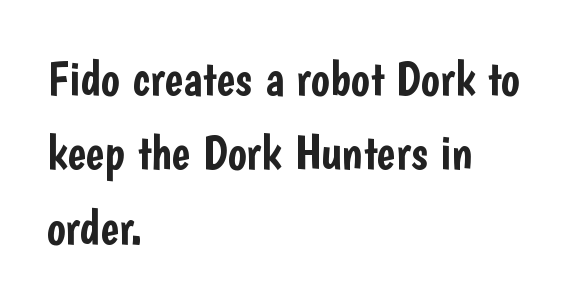
The image shows 50 px condensed sans-serif type, upright; set left-aligned, normal line spacing (1.49x), normal letter spacing, not underlined; low stroke contrast and a medium x-height.
